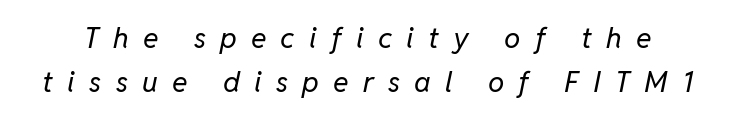
The weight would be labelled regular, book, light, or lighter still. You could not count columns in this text — the font is proportionally spaced. Inter-character spacing is expanded well beyond the font's built-in metrics. The whole block is typeset with a tilt. Has an underline been added? It has not. Leading matches the norm, producing a regular column.
